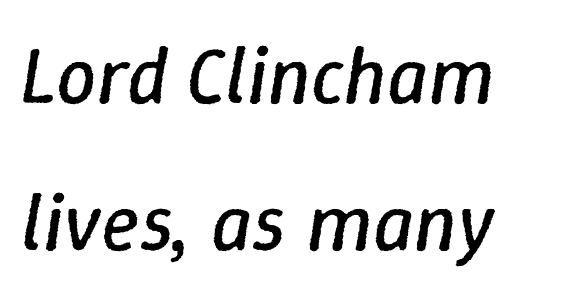
Does extra space separate the letters? No, they use regular spacing. Beneath every word, the page is bare. Do the characters align in a grid? No, the font is proportional. Every row of glyphs begins at an identical x-position on the left.
